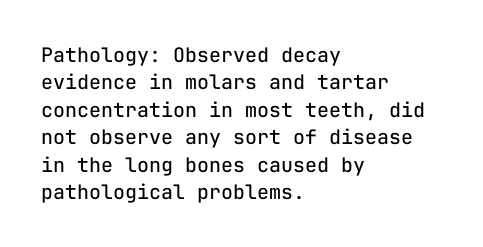
{"italic": "no", "bold": "no", "underline": "no", "align": "left", "line_spacing": "normal", "line_spacing_ratio": 1.37, "letter_spacing": "normal", "letter_spacing_em": 0.0, "glyph_px": 20}
